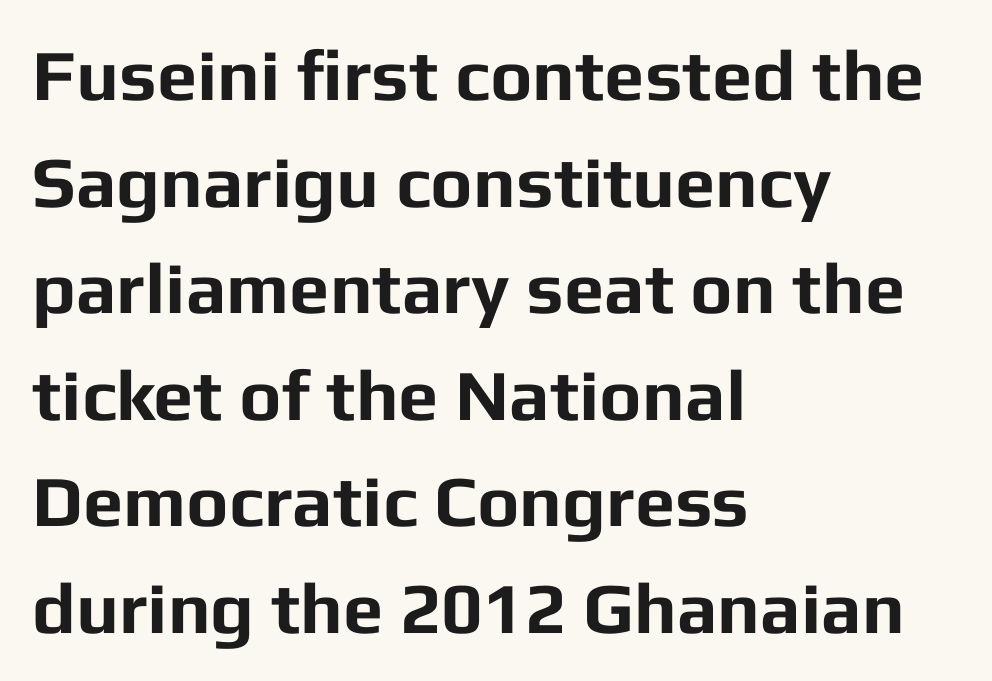
The image shows 72 px bold sans-serif type, upright; set left-aligned, normal line spacing (1.48x), normal letter spacing, not underlined; low stroke contrast and a medium x-height.
